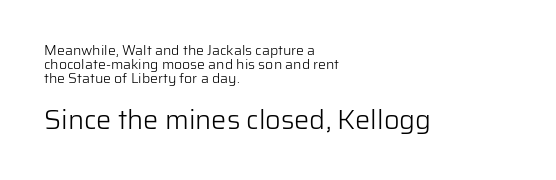
The space beneath each line is pristine and unruled. Typesetter's note — lower block bumped up in size, upper block left smaller. Summary of vertical rhythm: compact, with narrow interline spacing. These lines keep a tight, regular rhythm from letter to letter. Counters stay open thanks to moderate or lighter strokes. Left-aligned paragraph, ragged on the right.
